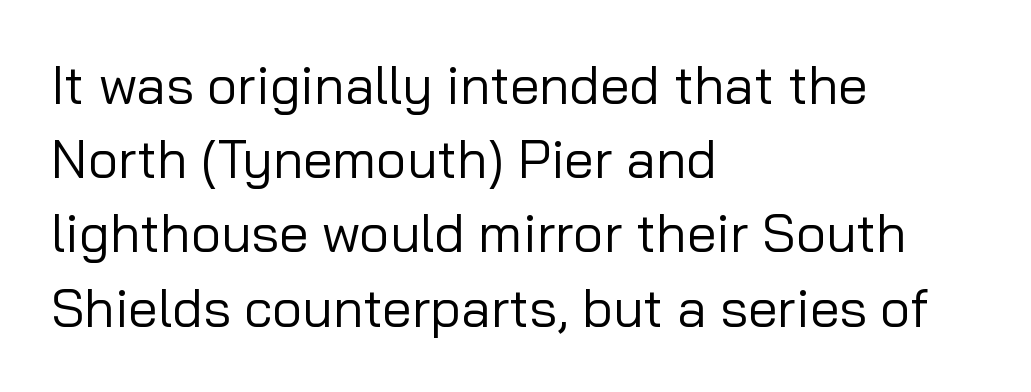
Is there any slant? The stems are plumb. Do the characters align in a grid? No, the font is proportional. Words appear dense and cohesive because spacing is normal. This rendering features lettering with no underline.
